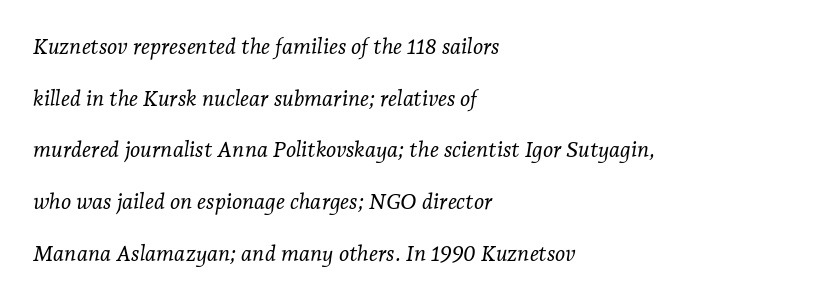
Q: Is the text bold? A: No.
Q: Is the text italic (slanted)? A: Yes, it leans right by about 7 degrees.
Q: Is the text underlined? A: No.
Q: How is the paragraph aligned? A: Left-aligned.
Q: Is the spacing between letters normal or unusually wide? A: Normal.
Q: Is the spacing between lines tight, normal or loose? A: Loose.
